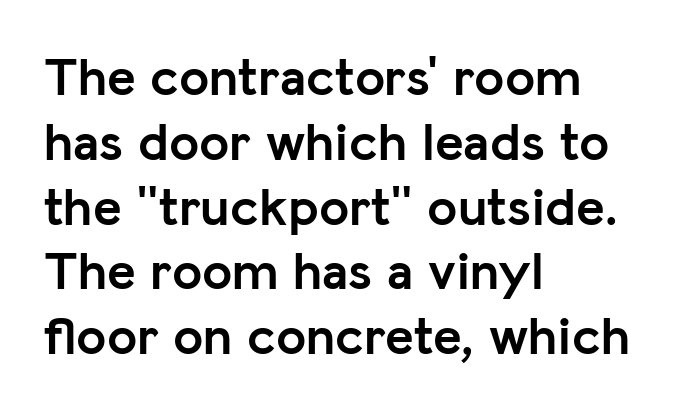
{"serif": "no", "italic": "no", "bold": "yes", "weight": "semibold", "width": "normal", "stroke_contrast": "low", "x_height": "medium", "monospaced": "no", "underline": "no", "align": "left", "line_spacing_ratio": 1.2, "letter_spacing": "normal", "letter_spacing_em": 0.0, "glyph_px": 54}
